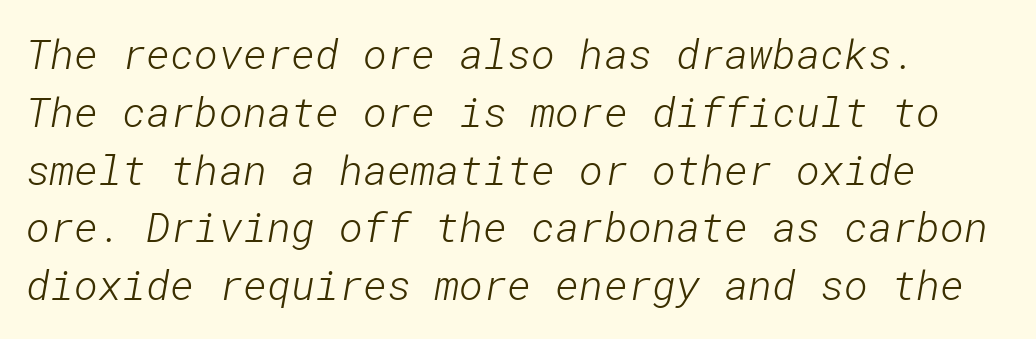
The image shows 41 px light sans-serif type; set normal line spacing (1.41x), normal letter spacing, not underlined; low stroke contrast and a medium x-height.
